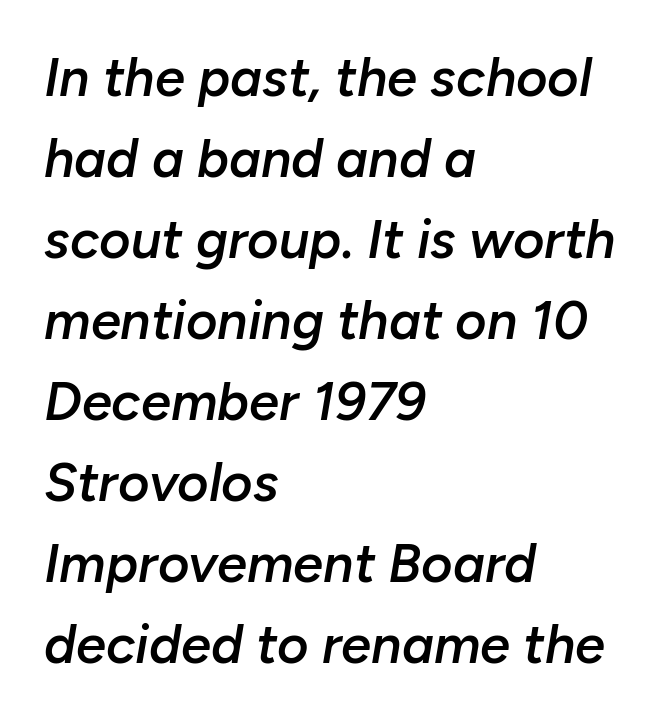
Notice how the passage keeps a crisp vertical edge on the left only. Caption: standard tracking, unaltered. The vertical gap from one line to the next is medium. Every letter is mildly thick-stroked: semibold rather than bold. Anything drawn beneath the words? Only blank space.
